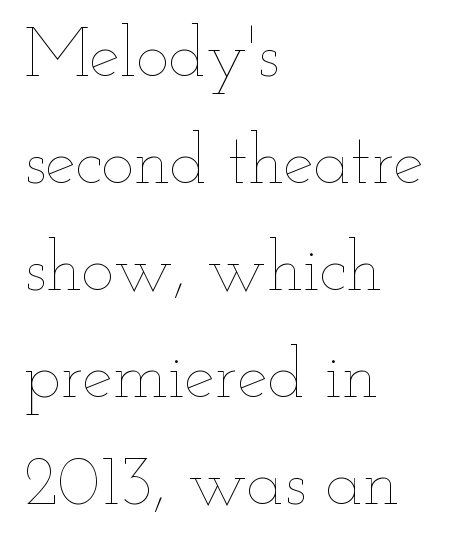
The rendering uses natural spacing where letterforms have individual widths. Evenly set lines give the paragraph a standard silhouette. All the whitespace from short lines collects on the right. How are the letters spaced? Ordinarily, with no added tracking. Is this a heavy cut? Hardly; it is regular or lighter. Style check: upright.
